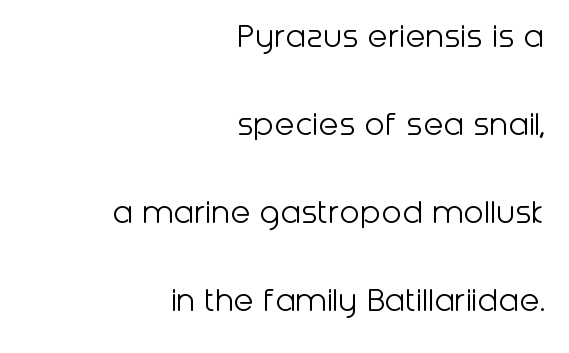
Q: Is the text bold? A: No.
Q: Is the text italic (slanted)? A: No, it is upright.
Q: Is the typeface a serif or a sans-serif typeface? A: Sans-serif.
Q: Is the text underlined? A: No.
Q: How is the paragraph aligned? A: Right-aligned.
Q: Is the spacing between letters normal or unusually wide? A: Normal.
Q: Is the spacing between lines tight, normal or loose? A: Loose.
Q: Width (condensed, normal, or wide)? A: Normal.
Q: Stroke contrast? A: Low.
Q: x-height? A: Medium.
Q: Monospaced? A: No.
